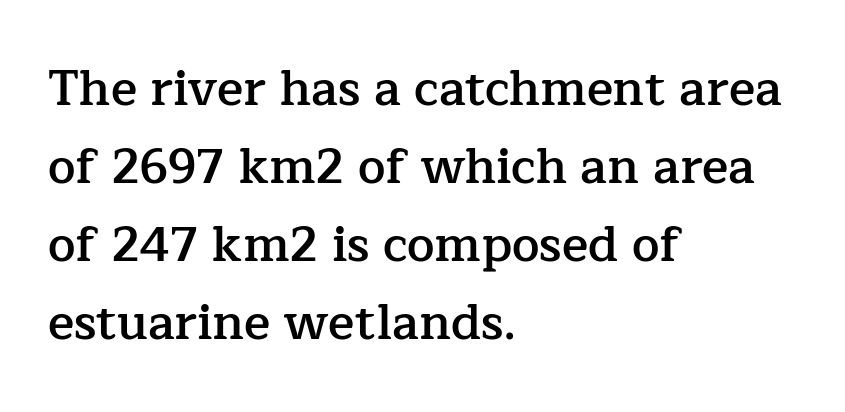
Is the block centered? No — it sits flush against the left margin. The letters stand upright; this is a roman face. The space directly below the letters is spotless. Compared with typical body copy, the letter spacing here is the same. This sample keeps an unexceptional amount of space between lines.
